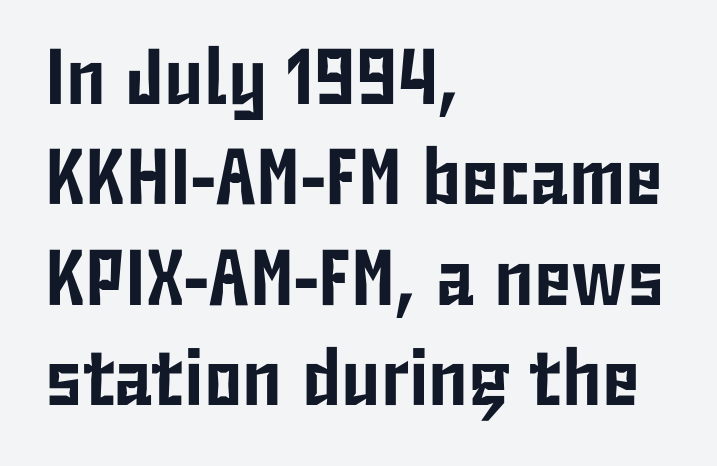
The image shows 79 px condensed sans-serif type, upright; set left-aligned, normal line spacing (1.27x), normal letter spacing, not underlined; low stroke contrast and a medium x-height.
